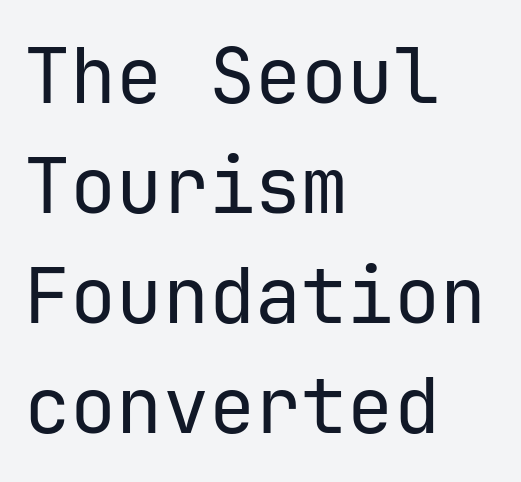
The image shows 77 px regular-weight sans-serif type, upright, monospaced; set left-aligned, normal line spacing (1.43x), normal letter spacing, not underlined; low stroke contrast and a medium x-height.
